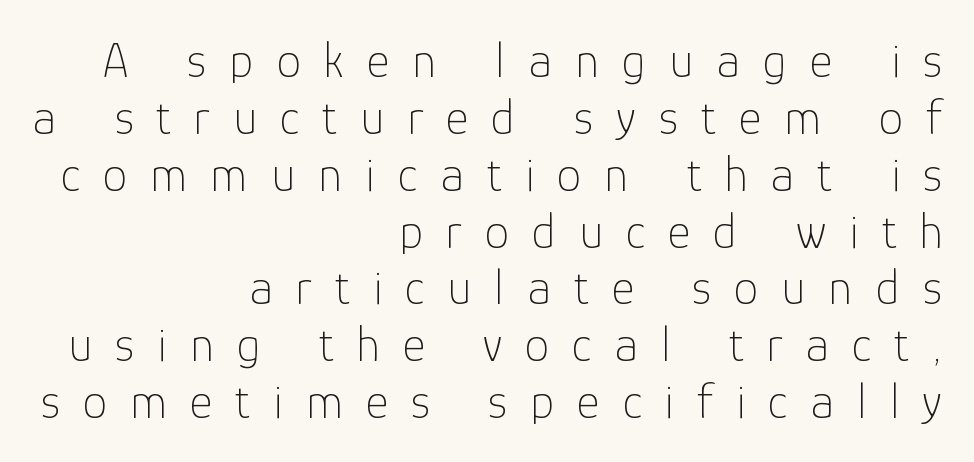
Q: Is the text bold? A: No.
Q: Is the text italic (slanted)? A: No, it is upright.
Q: Is the typeface a serif or a sans-serif typeface? A: Sans-serif.
Q: Is the text underlined? A: No.
Q: How is the paragraph aligned? A: Right-aligned.
Q: Is the spacing between letters normal or unusually wide? A: Unusually wide.
Q: Width (condensed, normal, or wide)? A: Normal.
Q: Stroke contrast? A: Low.
Q: x-height? A: Medium.
Q: Monospaced? A: No.
